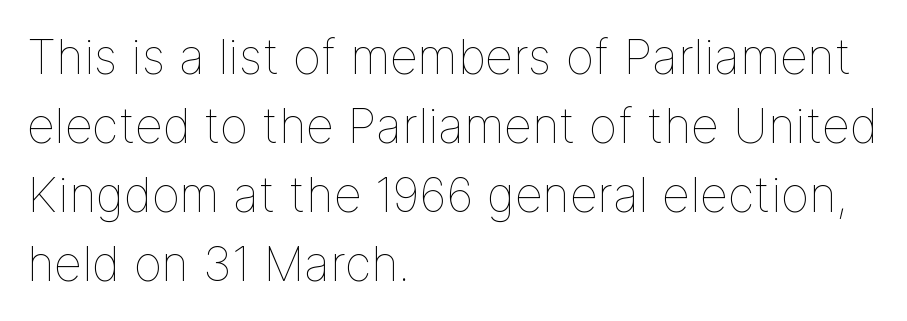
Line starts are locked; line ends wander. Bare-footed words on every line. Nothing unusual about the tracking: characters are spaced as the font intends. This sample has the flowing, uneven cadence of proportional lettering.
